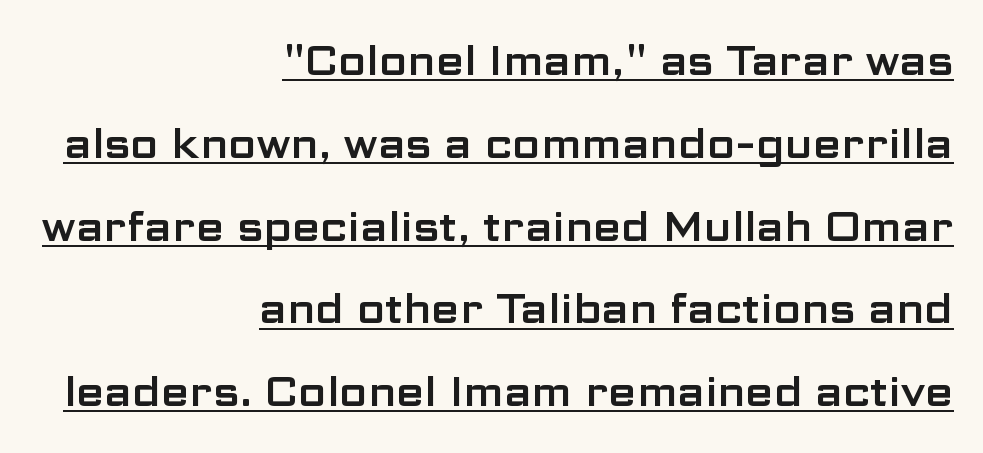
Q: Is the text italic (slanted)? A: No, it is upright.
Q: Is the typeface a serif or a sans-serif typeface? A: Sans-serif.
Q: Is the text underlined? A: Yes.
Q: How is the paragraph aligned? A: Right-aligned.
Q: Is the spacing between letters normal or unusually wide? A: Normal.
Q: Is the spacing between lines tight, normal or loose? A: Loose.
Q: Width (condensed, normal, or wide)? A: Wide.
Q: Stroke contrast? A: Low.
Q: x-height? A: Medium.
Q: Monospaced? A: No.
